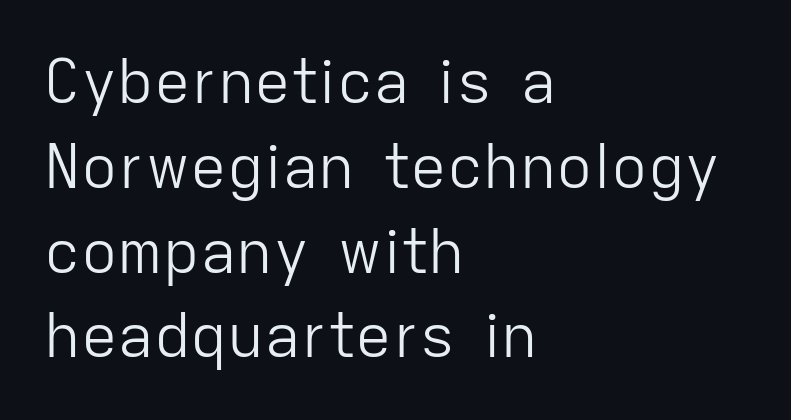
{"serif": "no", "italic": "no", "bold": "no", "weight": "light", "width": "normal", "stroke_contrast": "low", "x_height": "medium", "monospaced": "no", "underline": "no", "align": "left", "line_spacing": "normal", "line_spacing_ratio": 1.39, "letter_spacing": "normal", "letter_spacing_em": 0.0, "glyph_px": 61}
